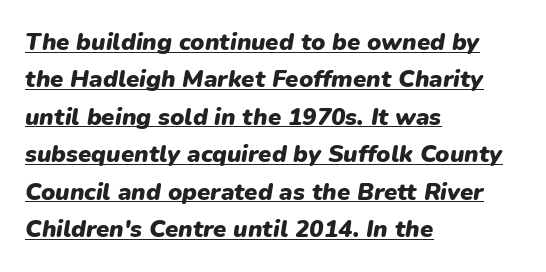
{"italic": "yes", "lean": "right", "slant_degrees": 9, "bold": "yes", "underline": "yes", "align": "left", "line_spacing": "normal", "line_spacing_ratio": 1.56, "letter_spacing": "normal", "letter_spacing_em": 0.0, "glyph_px": 24}
